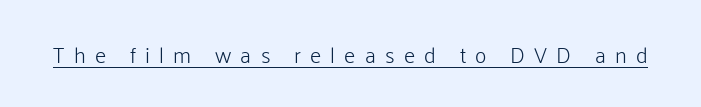
Q: Is the text bold? A: No.
Q: Is the text italic (slanted)? A: No, it is upright.
Q: Is the text underlined? A: Yes.
Q: Is the spacing between letters normal or unusually wide? A: Unusually wide.
